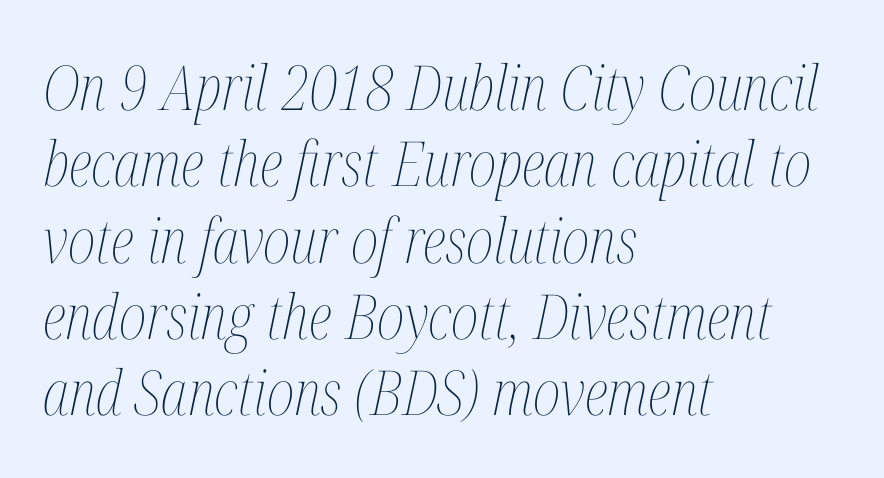
{"italic": "yes", "lean": "right", "slant_degrees": 12, "bold": "no", "weight": "thin", "width": "condensed", "stroke_contrast": "medium", "x_height": "medium", "monospaced": "no", "underline": "no", "align": "left", "line_spacing_ratio": 1.23, "letter_spacing": "normal", "letter_spacing_em": 0.0, "glyph_px": 62}
